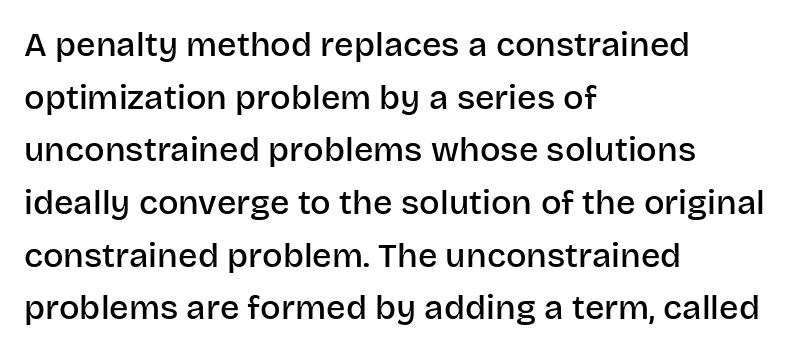
Q: Is the text bold? A: Semi-bold.
Q: Is the text italic (slanted)? A: No, it is upright.
Q: Is the typeface a serif or a sans-serif typeface? A: Sans-serif.
Q: Is the text underlined? A: No.
Q: How is the paragraph aligned? A: Left-aligned.
Q: Is the spacing between letters normal or unusually wide? A: Normal.
Q: Is the spacing between lines tight, normal or loose? A: Normal.
Q: Width (condensed, normal, or wide)? A: Normal.
Q: Stroke contrast? A: Low.
Q: x-height? A: Large.
Q: Monospaced? A: No.
